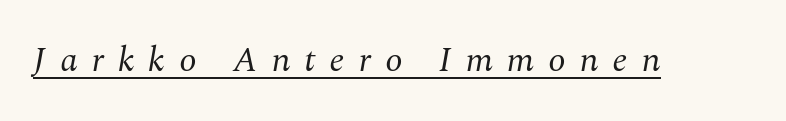
The image shows 35 px regular-weight serif type, italic (leaning right); set unusually wide letter spacing (+0.4 em), underlined; medium stroke contrast and a medium x-height.
